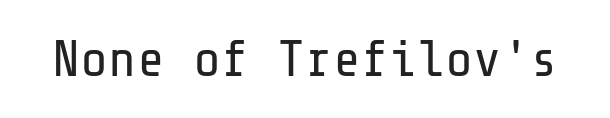
{"serif": "no", "italic": "no", "bold": "no", "weight": "regular", "width": "normal", "stroke_contrast": "low", "x_height": "medium", "underline": "no", "letter_spacing": "normal", "letter_spacing_em": 0.0, "glyph_px": 52}
